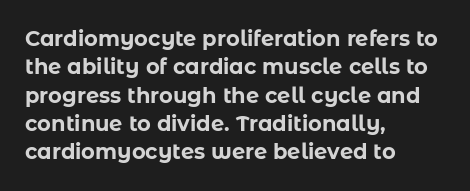
Q: Is the text bold? A: Yes.
Q: Is the text italic (slanted)? A: No, it is upright.
Q: Is the text underlined? A: No.
Q: How is the paragraph aligned? A: Left-aligned.
Q: Is the spacing between letters normal or unusually wide? A: Normal.
Q: Is the spacing between lines tight, normal or loose? A: Normal.
